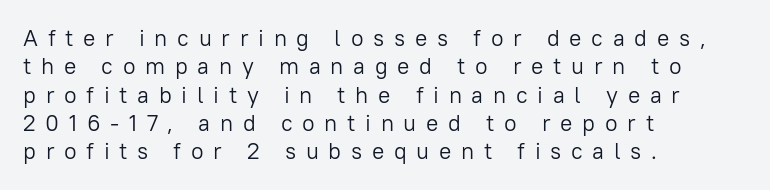
Q: Is the text bold? A: No.
Q: Is the text italic (slanted)? A: No, it is upright.
Q: Is the text underlined? A: No.
Q: How is the paragraph aligned? A: Left-aligned.
Q: Is the spacing between letters normal or unusually wide? A: Unusually wide.
